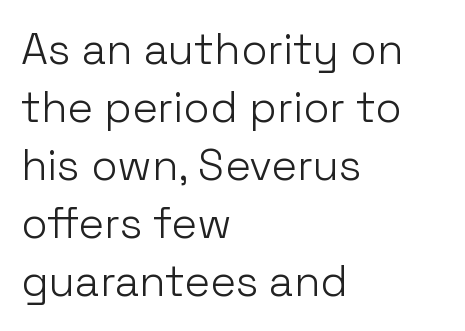
Q: Is the text bold? A: No.
Q: Is the text italic (slanted)? A: No, it is upright.
Q: Is the typeface a serif or a sans-serif typeface? A: Sans-serif.
Q: Is the text underlined? A: No.
Q: How is the paragraph aligned? A: Left-aligned.
Q: Is the spacing between letters normal or unusually wide? A: Normal.
Q: Is the spacing between lines tight, normal or loose? A: Normal.
Q: Width (condensed, normal, or wide)? A: Normal.
Q: Stroke contrast? A: Low.
Q: x-height? A: Medium.
Q: Monospaced? A: No.
